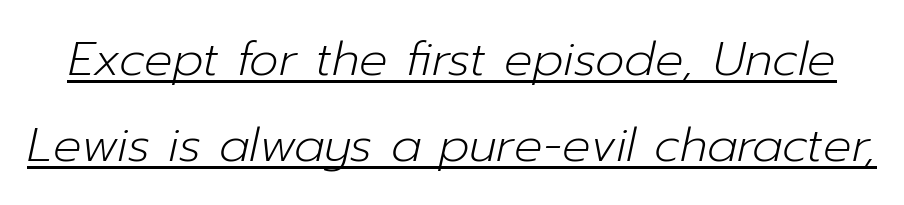
Spacing verdict: proportional, widths tailored to each character. Notice how the stems are inclined rather than vertical — that's the hallmark of italics. A rule runs beneath these lines of type. This sample uses plain, unmodified letter spacing. The passage shown is not bold in any degree.
